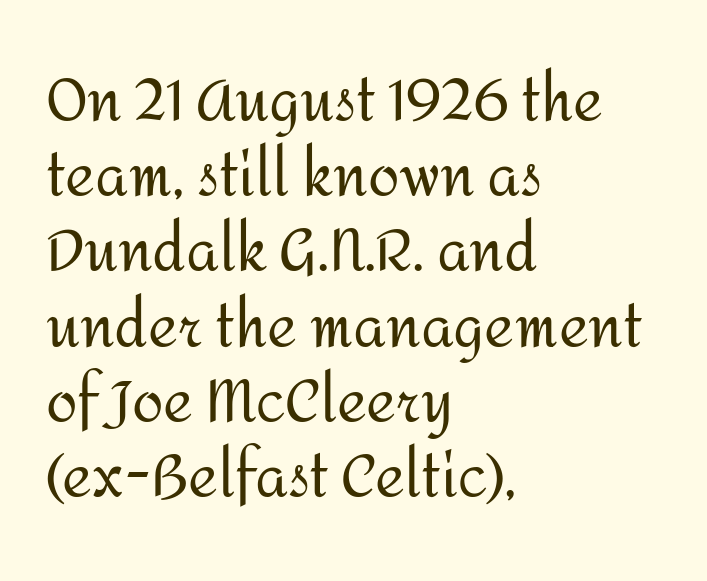
{"serif": "no", "italic": "no", "bold": "no", "weight": "regular", "width": "normal", "stroke_contrast": "medium", "x_height": "medium", "monospaced": "no", "underline": "no", "align": "left", "line_spacing": "normal", "line_spacing_ratio": 1.32, "letter_spacing": "normal", "letter_spacing_em": 0.0, "glyph_px": 57}
